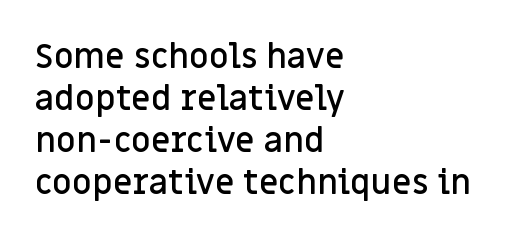
The image shows 34 px semibold sans-serif type, upright; set left-aligned, line spacing 1.24x, normal letter spacing, not underlined; low stroke contrast and a large x-height.
